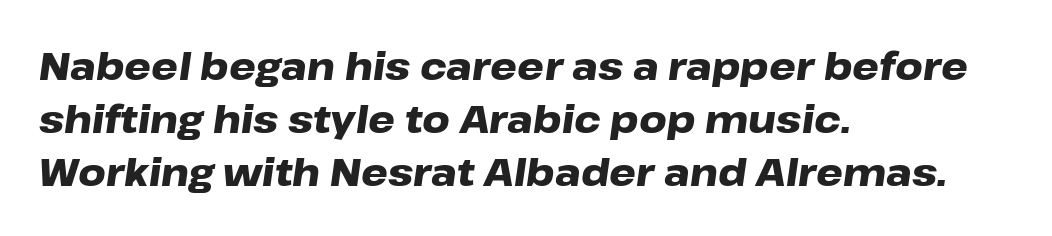
Leading matches the norm, producing a regular column. How are the letters spaced? Ordinarily, with no added tracking. The letters are bold, with thick, heavy strokes. Looks like regular typesetting: each glyph gets only the width it needs.
